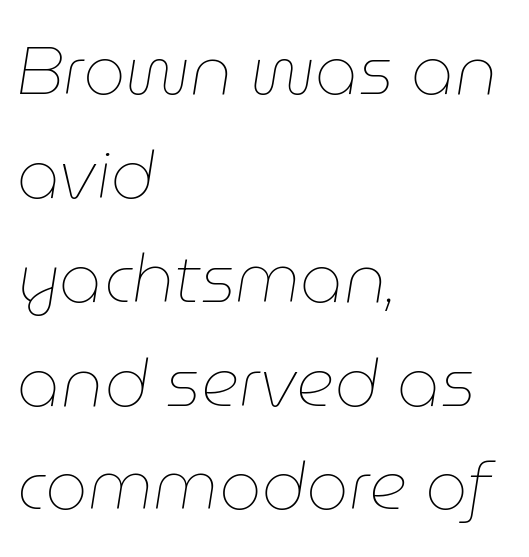
{"italic": "yes", "lean": "right", "slant_degrees": 9, "bold": "no", "weight": "thin", "width": "normal", "stroke_contrast": "low", "x_height": "medium", "monospaced": "no", "underline": "no", "align": "left", "line_spacing": "normal", "line_spacing_ratio": 1.55, "letter_spacing": "normal", "letter_spacing_em": 0.0, "glyph_px": 67}
